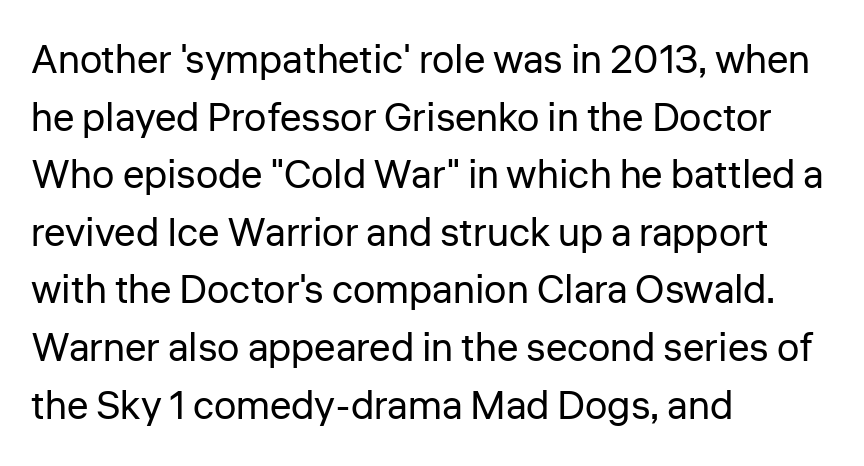
{"serif": "no", "italic": "no", "bold": "no", "weight": "regular", "width": "normal", "stroke_contrast": "low", "x_height": "medium", "monospaced": "no", "underline": "no", "align": "left", "line_spacing": "normal", "line_spacing_ratio": 1.44, "letter_spacing": "normal", "letter_spacing_em": 0.0, "glyph_px": 40}
